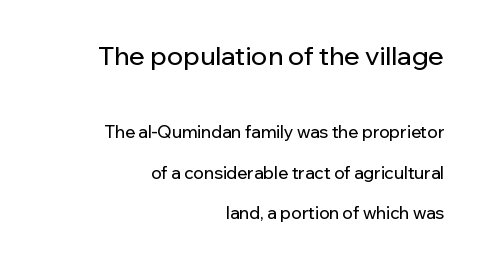
The image shows 26 px text type, upright; set right-aligned, loose line spacing (2.37x), normal letter spacing, not underlined; the first (top) block is 1.53x larger.
